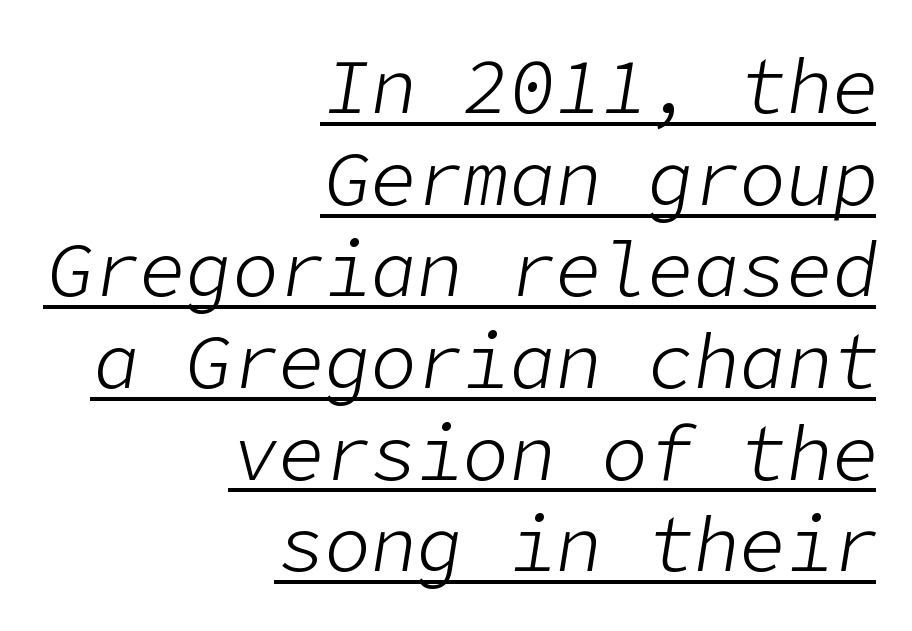
Emphasis-style slanted type is in use. Casual observation: everything's shoved over to the right. The face looks like a standard text weight, possibly lighter. Default kerning and tracking; the words read as compact shapes. Check the space under the baseline: a stroke is drawn there.
